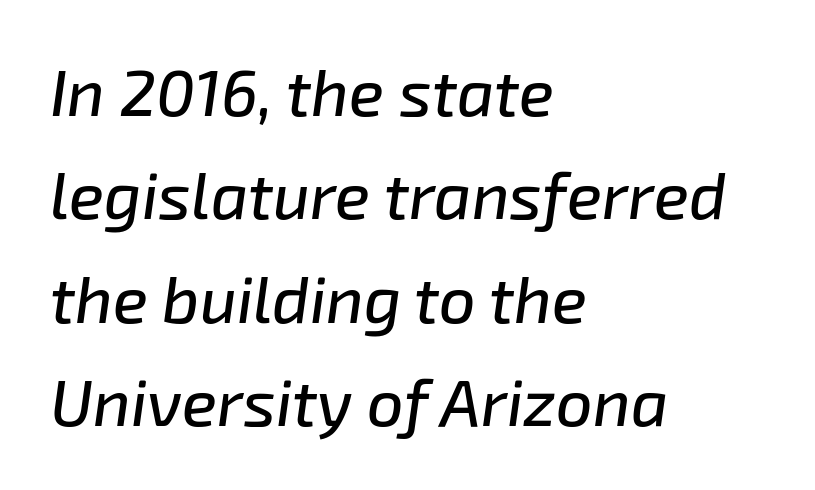
Q: Is the text italic (slanted)? A: Yes, it leans right by about 8 degrees.
Q: Is the text underlined? A: No.
Q: How is the paragraph aligned? A: Left-aligned.
Q: Is the spacing between letters normal or unusually wide? A: Normal.
Q: Is the spacing between lines tight, normal or loose? A: Normal.
Q: Width (condensed, normal, or wide)? A: Normal.
Q: Stroke contrast? A: Low.
Q: x-height? A: Medium.
Q: Monospaced? A: No.
